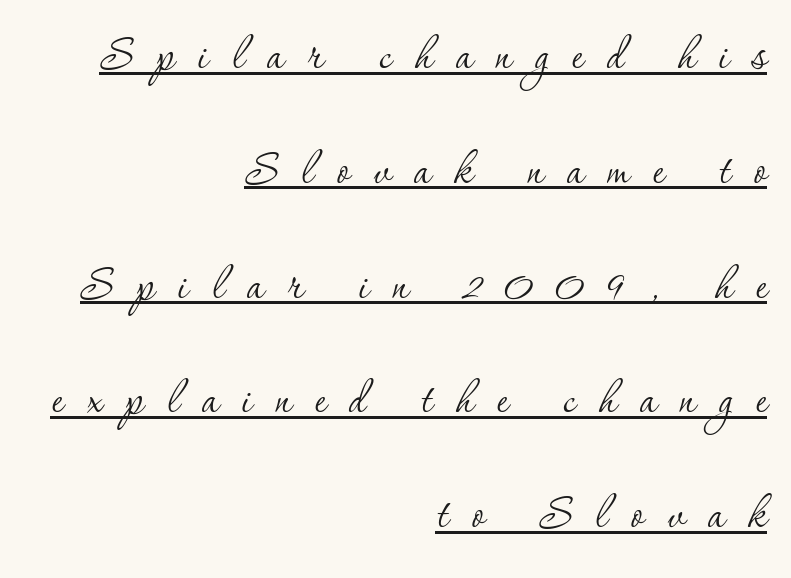
{"serif": "yes", "bold": "no", "weight": "thin", "width": "normal", "stroke_contrast": "low", "x_height": "small", "monospaced": "no", "underline": "yes", "align": "right", "line_spacing": "loose", "line_spacing_ratio": 2.05, "letter_spacing": "wide", "letter_spacing_em": 0.42, "glyph_px": 56}
